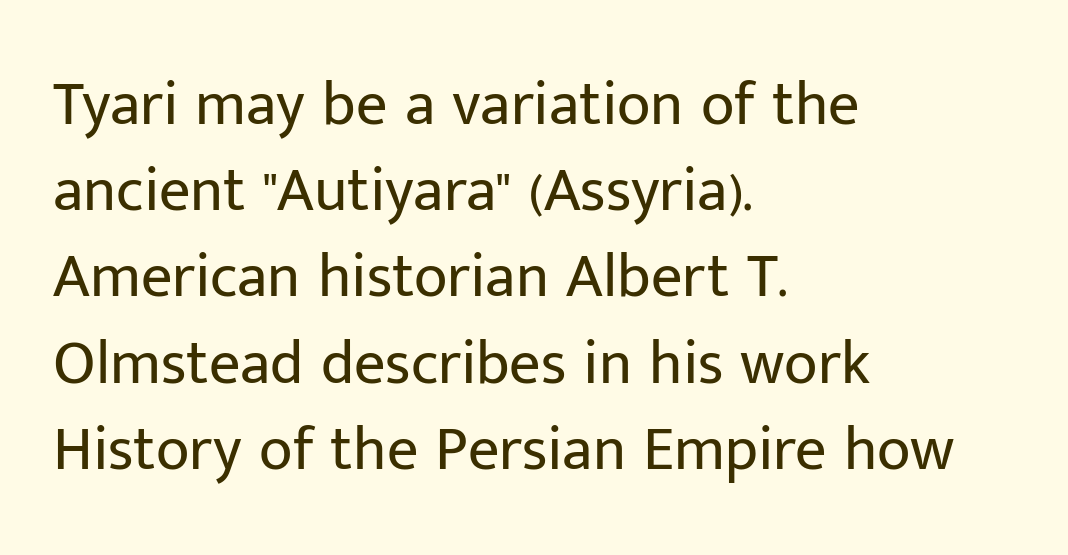
Successive baselines arrive at the customary interval. Tall strokes in this sample are plumb rather than angled. Observe the ordinary spacing: letters are neighbours, not strangers. I'd call this a sans setting — the letters go barefoot. Character widths vary here, with narrow letters taking less room than wide ones. Typeset ragged right — the left edge is the straight one.
